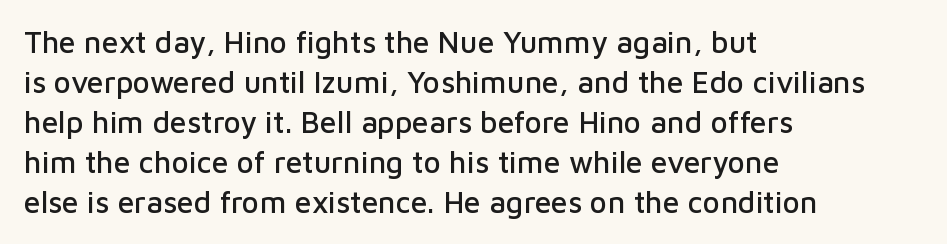
The letters advance in unequal steps, a hallmark of proportional type. Descender tails drop into unmarked territory. Typographically, this falls in the sans-serif category. The designer left line spacing at the default. Words appear dense and cohesive because spacing is normal.
